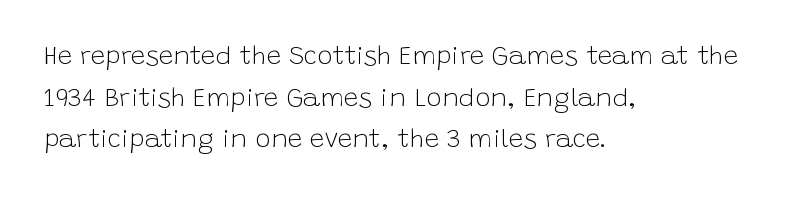
{"italic": "no", "bold": "no", "underline": "no", "align": "left", "line_spacing": "normal", "line_spacing_ratio": 1.6, "letter_spacing": "normal", "letter_spacing_em": 0.0, "glyph_px": 26}
